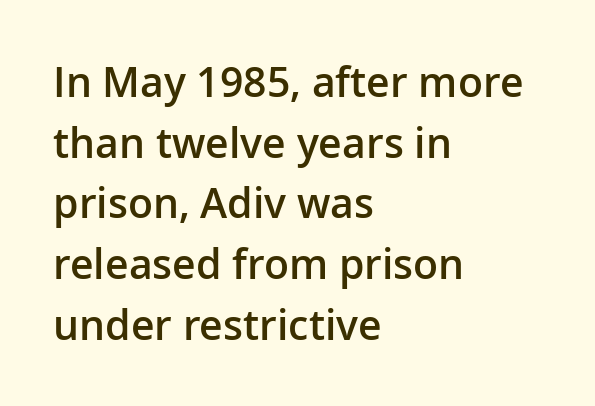
{"serif": "no", "italic": "no", "bold": "semi", "weight": "semibold", "width": "normal", "stroke_contrast": "low", "x_height": "medium", "monospaced": "no", "underline": "no", "align": "left", "line_spacing": "normal", "line_spacing_ratio": 1.48, "letter_spacing": "normal", "letter_spacing_em": 0.0, "glyph_px": 41}
